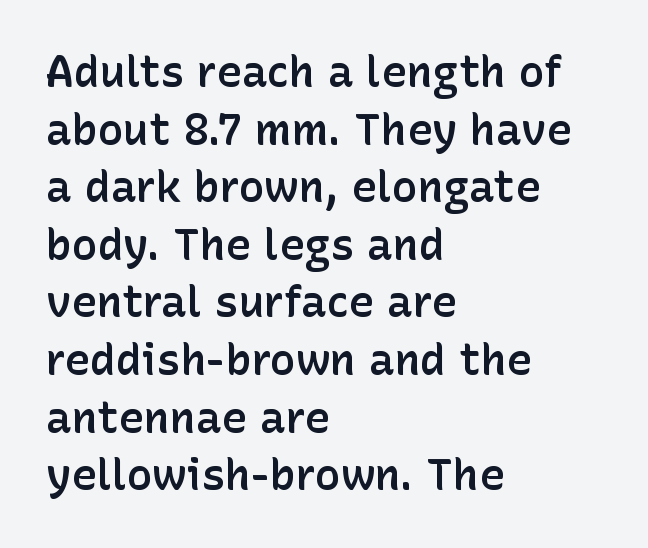
The image shows 43 px semibold sans-serif type, upright; set left-aligned, normal line spacing (1.34x), normal letter spacing, not underlined; low stroke contrast and a medium x-height.
